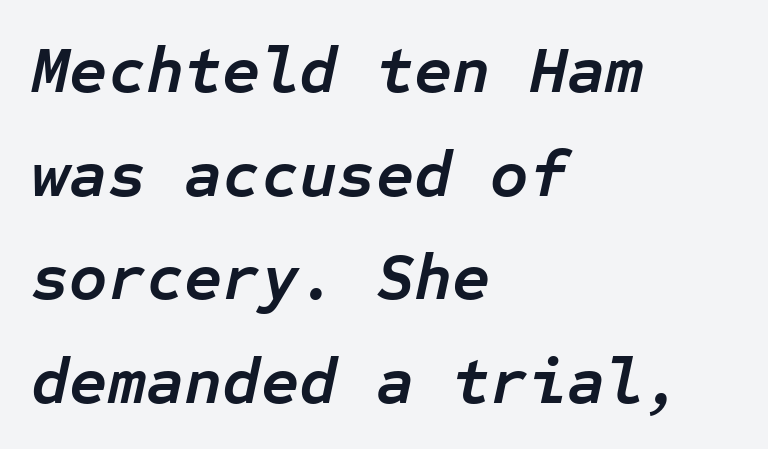
Left-aligned paragraph, ragged on the right. Honestly, the row spacing looks completely unremarkable. The glyphs are unaccompanied by any horizontal stroke below them. A full-strength bold gives these letters their thick strokes. Every character sits at an angle, as italics do.
